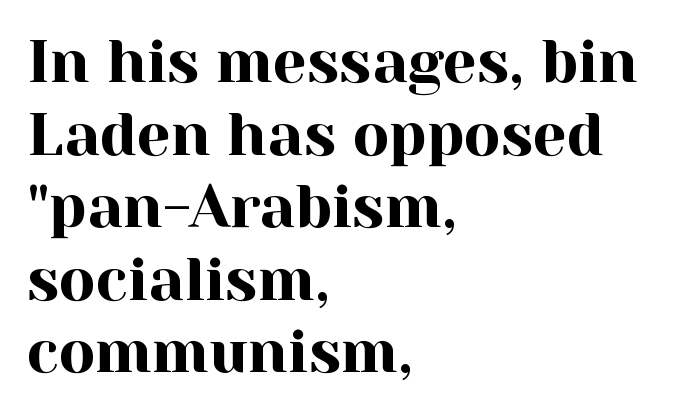
The gap between lines stays unmarked. No extra tracking has been applied to these lines. Note the varied advance widths — an 'i' is clearly narrower than an 'm'. A student would call this left alignment; a typographer would say flush left, rag right. Ordinary non-slanted type is in use.
